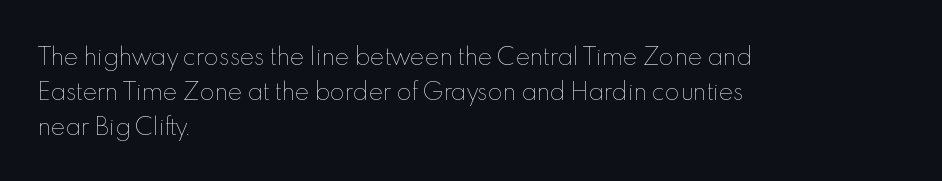
{"italic": "no", "bold": "no", "underline": "no", "align": "left", "line_spacing": "normal", "line_spacing_ratio": 1.58, "letter_spacing": "normal", "letter_spacing_em": 0.0, "glyph_px": 22}
